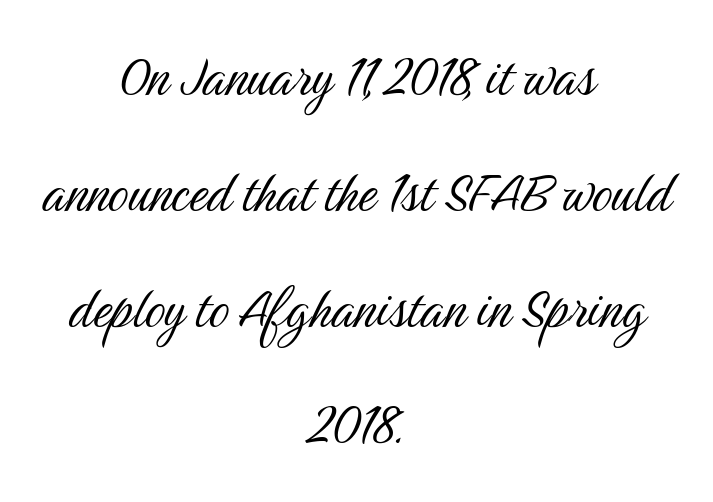
Q: Is the text bold? A: No.
Q: Is the text italic (slanted)? A: Yes.
Q: Is the typeface a serif or a sans-serif typeface? A: Sans-serif.
Q: Is the text underlined? A: No.
Q: How is the paragraph aligned? A: Centered.
Q: Is the spacing between letters normal or unusually wide? A: Normal.
Q: Width (condensed, normal, or wide)? A: Condensed.
Q: Stroke contrast? A: Medium.
Q: x-height? A: Medium.
Q: Monospaced? A: No.
